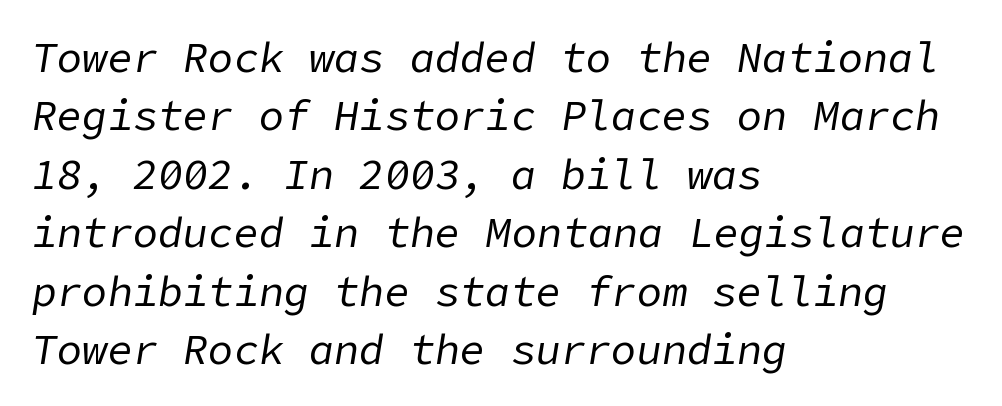
Does the lettering tilt? It does — this is italic. Summary of vertical rhythm: regular, with standard interline spacing. The specimen omits any rule beneath the text block's lines. The characters are drawn with everyday or finer stroke widths. The typesetter chose a ragged-right arrangement here.
